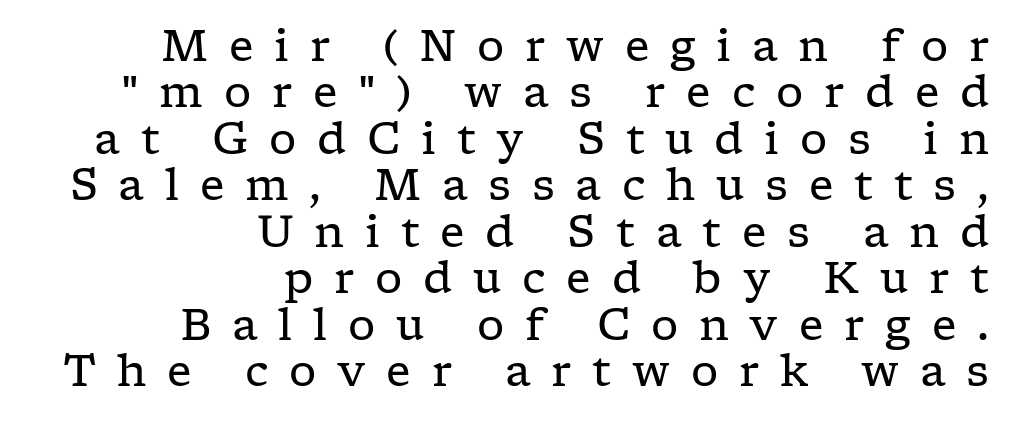
Each letter keeps its own natural width here, so spacing adapts to shape. I'd call this a serif setting — the letters wear small feet. A typesetter would call this leading minimal, almost set solid. Each row of text sits above clean, open space. Casual observation: everything's shoved over to the right.
